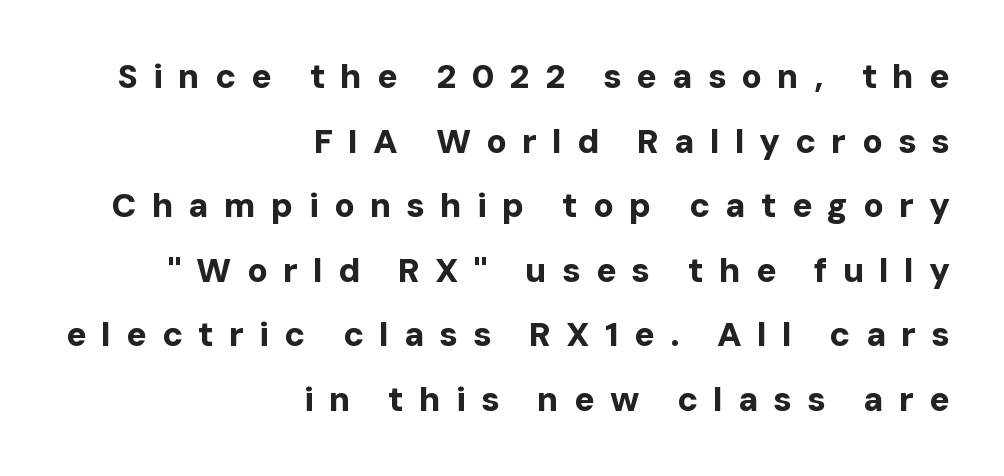
Q: Is the text bold? A: Yes.
Q: Is the text italic (slanted)? A: No, it is upright.
Q: Is the typeface a serif or a sans-serif typeface? A: Sans-serif.
Q: Is the text underlined? A: No.
Q: How is the paragraph aligned? A: Right-aligned.
Q: Is the spacing between letters normal or unusually wide? A: Unusually wide.
Q: Is the spacing between lines tight, normal or loose? A: Loose.
Q: Width (condensed, normal, or wide)? A: Normal.
Q: Stroke contrast? A: Low.
Q: x-height? A: Medium.
Q: Monospaced? A: No.
